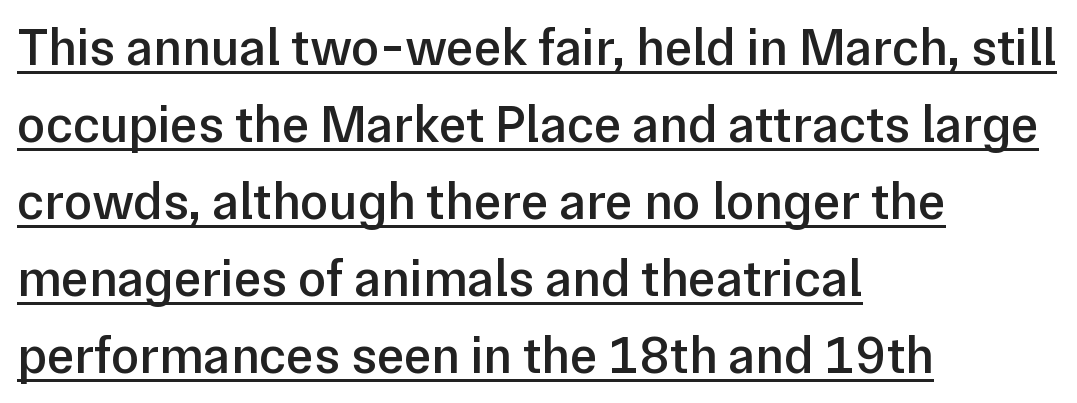
Q: Is the text bold? A: Semi-bold.
Q: Is the text italic (slanted)? A: No, it is upright.
Q: Is the typeface a serif or a sans-serif typeface? A: Sans-serif.
Q: Is the text underlined? A: Yes.
Q: How is the paragraph aligned? A: Left-aligned.
Q: Is the spacing between letters normal or unusually wide? A: Normal.
Q: Is the spacing between lines tight, normal or loose? A: Normal.
Q: Width (condensed, normal, or wide)? A: Normal.
Q: Stroke contrast? A: Low.
Q: x-height? A: Medium.
Q: Monospaced? A: No.
